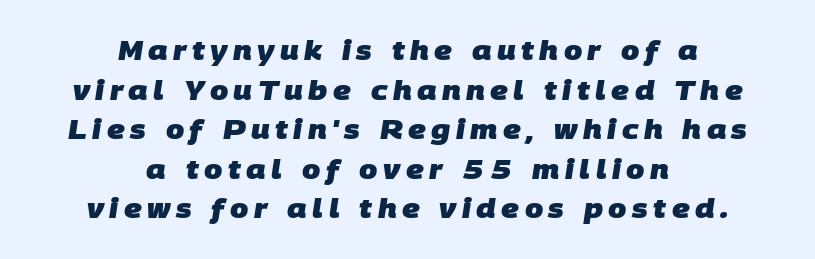
The image shows 26 px bold type; set centered, normal line spacing (1.52x), unusually wide letter spacing (+0.21 em), not underlined.
